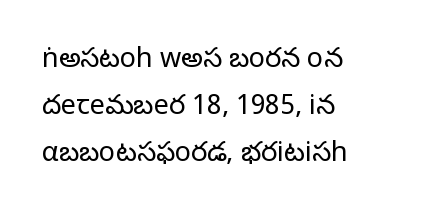
The image shows 27 px text type, upright; set left-aligned, line spacing 1.75x, normal letter spacing, not underlined.
